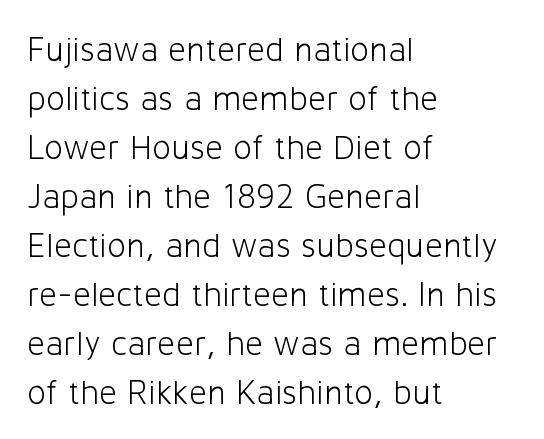
{"serif": "no", "italic": "no", "bold": "no", "weight": "light", "width": "normal", "stroke_contrast": "low", "x_height": "medium", "monospaced": "no", "underline": "no", "align": "left", "line_spacing": "normal", "line_spacing_ratio": 1.4, "letter_spacing": "normal", "letter_spacing_em": 0.0, "glyph_px": 35}
